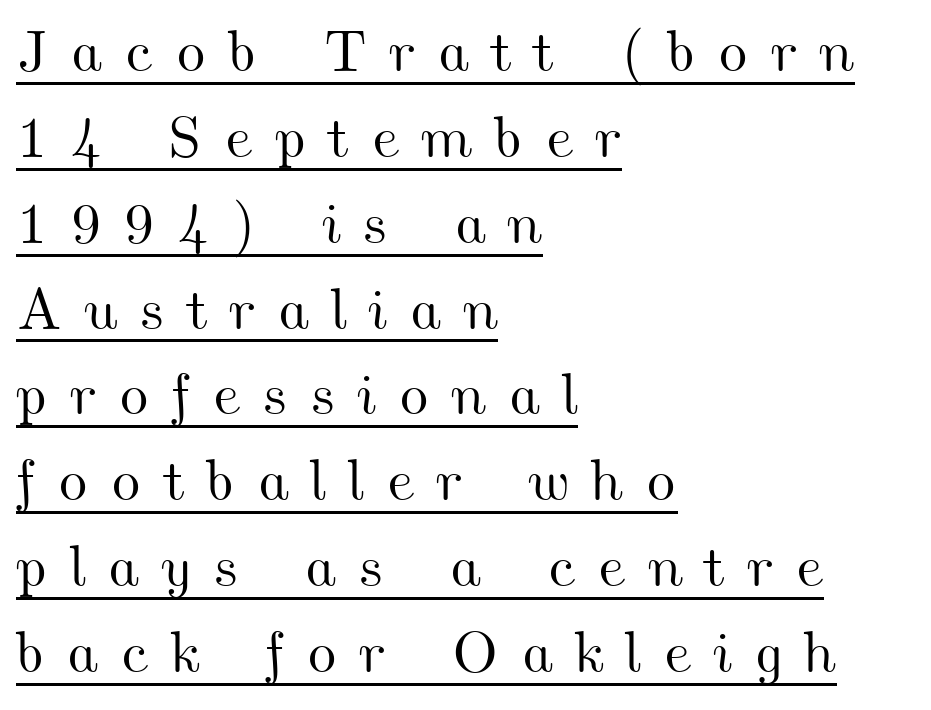
The image shows 58 px wide type; set left-aligned, normal line spacing (1.48x), unusually wide letter spacing (+0.37 em), underlined; medium stroke contrast and a small x-height.
